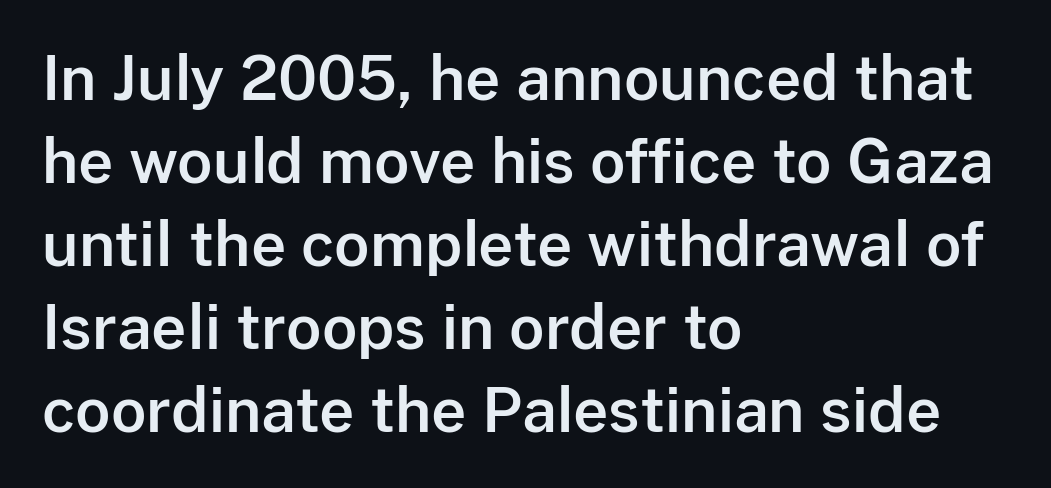
Q: Is the text italic (slanted)? A: No, it is upright.
Q: Is the typeface a serif or a sans-serif typeface? A: Sans-serif.
Q: Is the text underlined? A: No.
Q: How is the paragraph aligned? A: Left-aligned.
Q: Is the spacing between letters normal or unusually wide? A: Normal.
Q: Is the spacing between lines tight, normal or loose? A: Normal.
Q: Width (condensed, normal, or wide)? A: Normal.
Q: Stroke contrast? A: Low.
Q: x-height? A: Medium.
Q: Monospaced? A: No.
